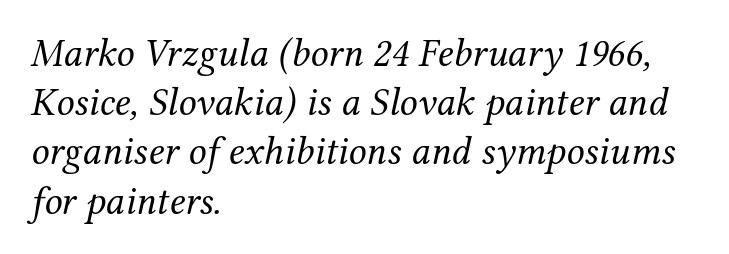
{"serif": "yes", "italic": "yes", "lean": "right", "slant_degrees": 12, "bold": "no", "weight": "regular", "width": "normal", "stroke_contrast": "medium", "x_height": "medium", "monospaced": "no", "underline": "no", "align": "left", "line_spacing_ratio": 1.23, "letter_spacing": "normal", "letter_spacing_em": 0.0, "glyph_px": 40}
